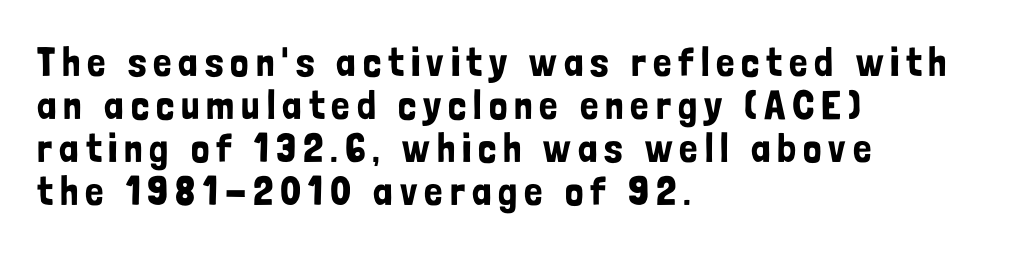
The image shows 41 px condensed sans-serif type, upright; set left-aligned, tight line spacing (1.05x), not underlined; low stroke contrast and a medium x-height.
